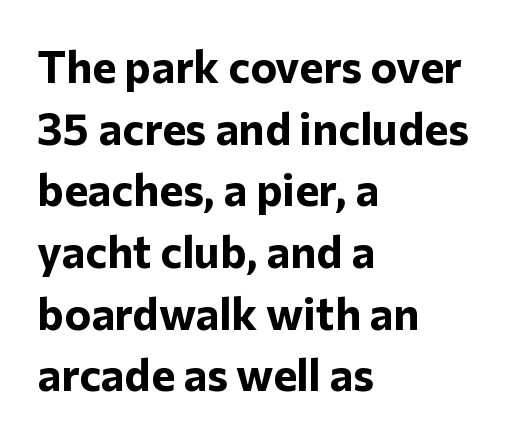
The image shows 45 px bold sans-serif type, upright; set left-aligned, normal line spacing (1.37x), normal letter spacing, not underlined; low stroke contrast and a medium x-height.
